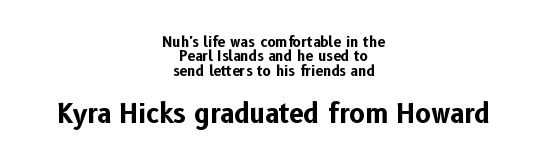
{"italic": "no", "bold": "yes", "underline": "no", "align": "center", "line_spacing": "tight", "line_spacing_ratio": 1.03, "letter_spacing": "normal", "letter_spacing_em": 0.0, "larger_block": "second", "size_ratio": 1.86, "glyph_px": 26}
